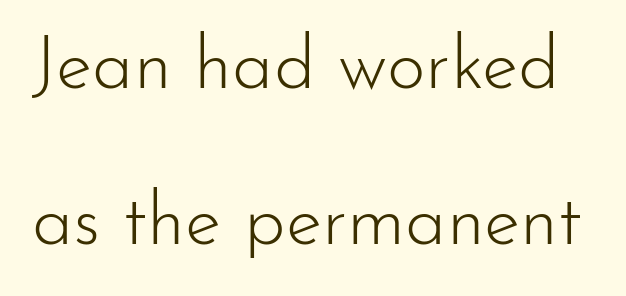
Looks like regular typesetting: each glyph gets only the width it needs. Observe the ordinary spacing: letters are neighbours, not strangers. Font category for this specimen: sans-serif. Characters remain perfectly vertical along every line. Weight: in the light-to-regular range.
